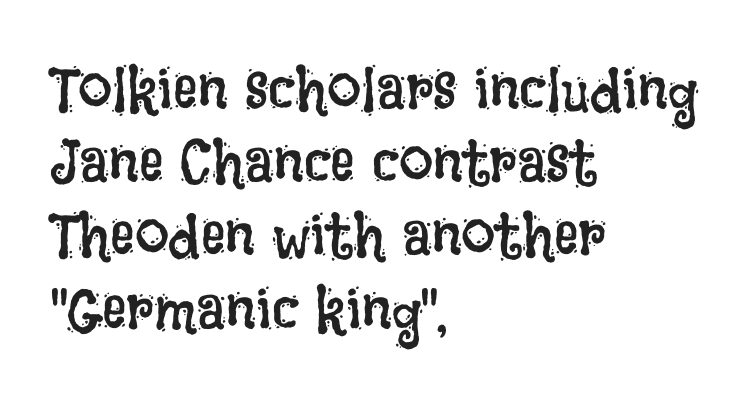
{"italic": "no", "bold": "no", "weight": "regular", "width": "condensed", "stroke_contrast": "low", "x_height": "large", "monospaced": "no", "underline": "no", "align": "left", "line_spacing_ratio": 1.2, "letter_spacing": "normal", "letter_spacing_em": 0.0, "glyph_px": 61}
